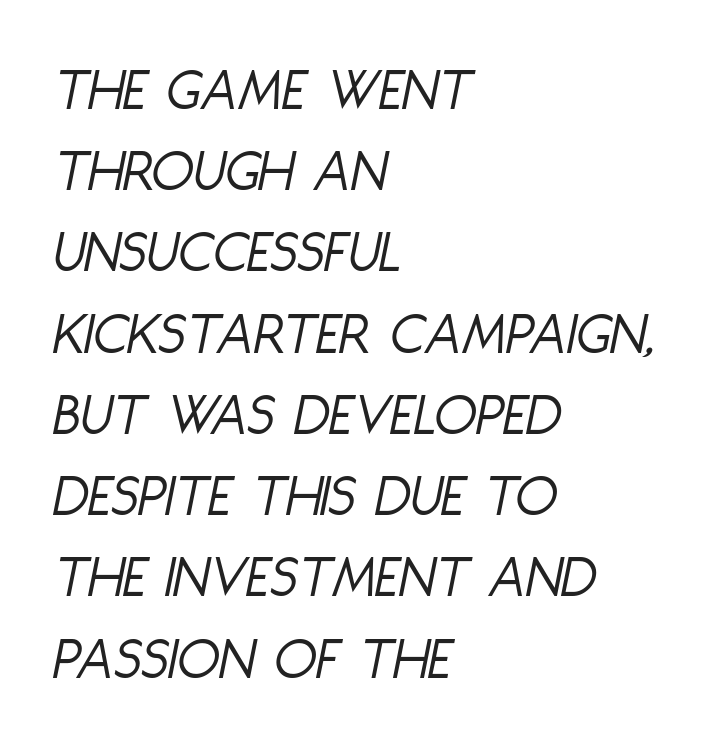
The image shows 62 px light, condensed type, italic (leaning right); set left-aligned, normal line spacing (1.31x), normal letter spacing, not underlined; low stroke contrast and a large x-height.
